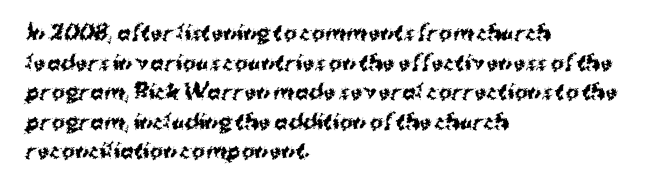
The image shows 20 px bold type; set left-aligned, normal line spacing (1.48x), normal letter spacing, not underlined.
